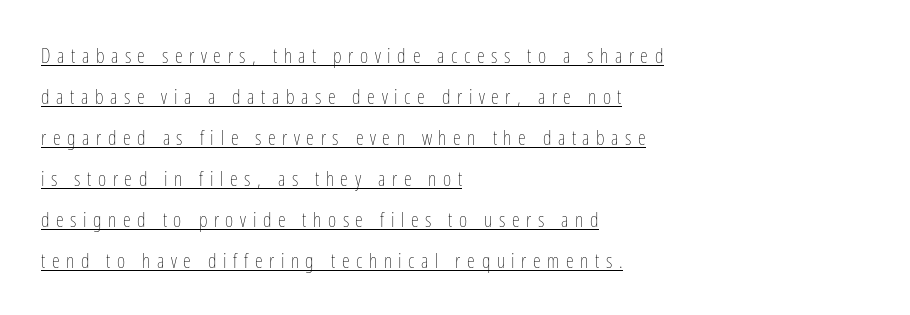
The line texture is sparse and dotted thanks to wide tracking. Bold? No — there's no thickening of the strokes. The lines are quadded left. This sample uses an upright cut, with every glyph sitting square on the baseline.
